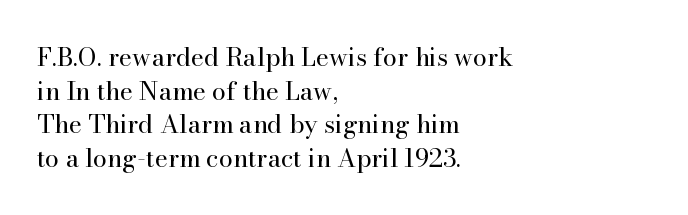
The image shows 25 px text type, upright; set left-aligned, normal line spacing (1.35x), normal letter spacing, not underlined.
